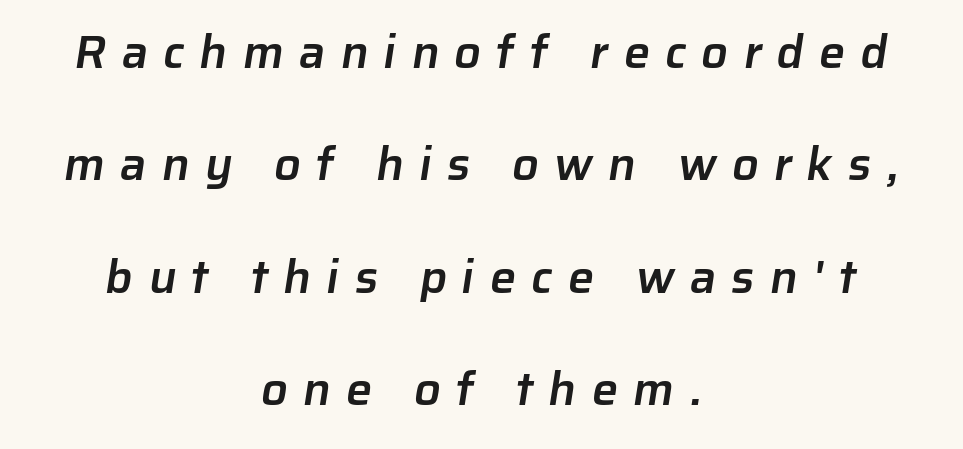
{"serif": "no", "bold": "semi", "weight": "semibold", "width": "normal", "stroke_contrast": "low", "x_height": "medium", "monospaced": "no", "underline": "no", "align": "center", "line_spacing": "loose", "line_spacing_ratio": 2.39, "letter_spacing": "wide", "letter_spacing_em": 0.32, "glyph_px": 47}
